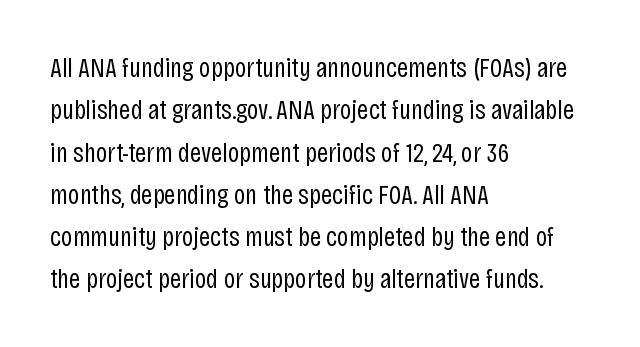
The image shows 28 px regular-weight, condensed sans-serif type, upright; set left-aligned, normal line spacing (1.51x), normal letter spacing, not underlined; low stroke contrast and a large x-height.
